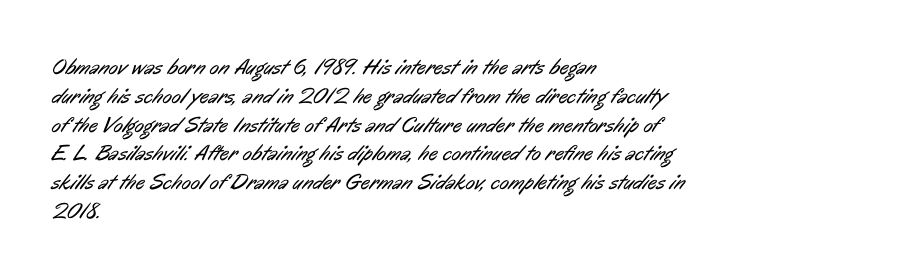
{"bold": "no", "underline": "no", "align": "left", "line_spacing": "normal", "line_spacing_ratio": 1.31, "letter_spacing": "normal", "letter_spacing_em": 0.0, "glyph_px": 22}
